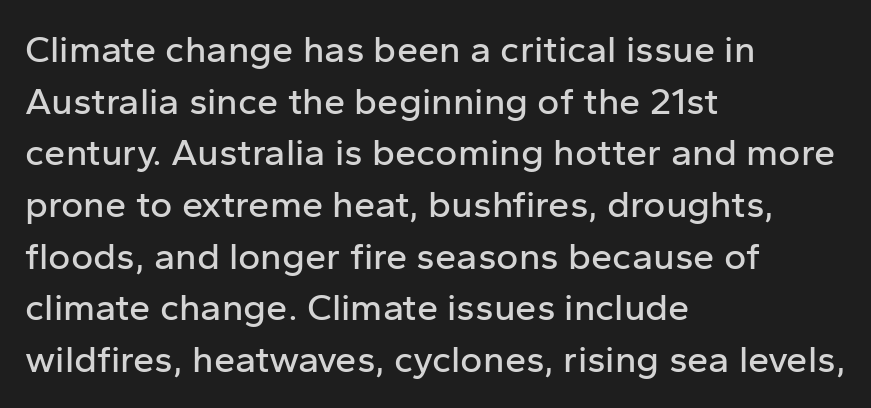
One-word summary of the alignment: left. Tracking value appears to be zero — textbook default spacing. Regular leading. In terms of posture, this sample is upright.
